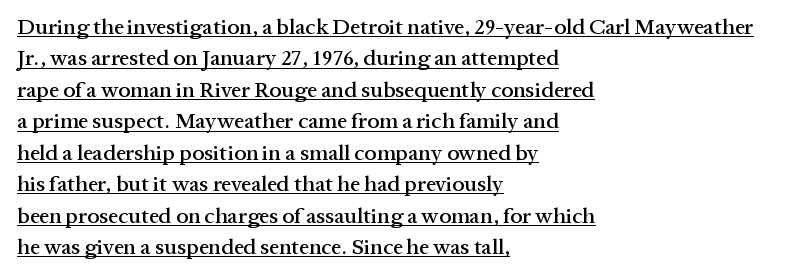
Rows of type keep a routine distance in the vertical direction. Typeset ragged right — the left edge is the straight one. The rendered words wear a rule along their underside. The rendering keeps characters at their native spacing.
